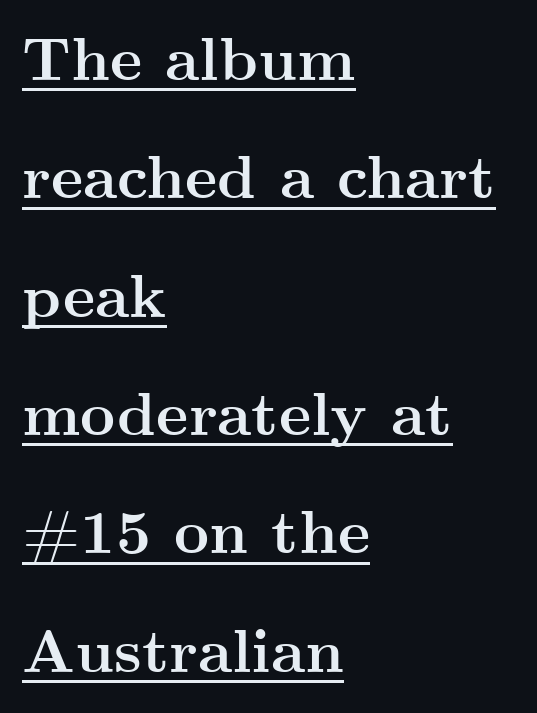
Q: Is the text bold? A: Yes.
Q: Is the text italic (slanted)? A: No, it is upright.
Q: Is the typeface a serif or a sans-serif typeface? A: Serif.
Q: Is the text underlined? A: Yes.
Q: How is the paragraph aligned? A: Left-aligned.
Q: Is the spacing between letters normal or unusually wide? A: Normal.
Q: Is the spacing between lines tight, normal or loose? A: Loose.
Q: Width (condensed, normal, or wide)? A: Wide.
Q: Stroke contrast? A: Medium.
Q: x-height? A: Small.
Q: Monospaced? A: No.
